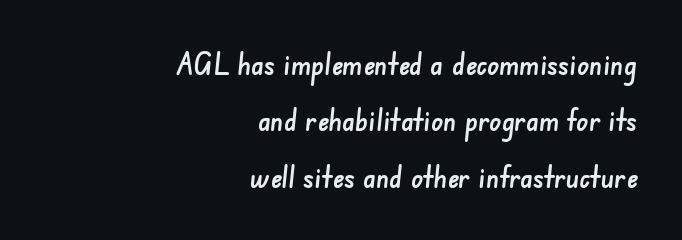
{"serif": "no", "width": "normal", "stroke_contrast": "low", "x_height": "small", "monospaced": "no", "underline": "no", "align": "right", "line_spacing_ratio": 1.88, "letter_spacing": "normal", "letter_spacing_em": 0.0, "glyph_px": 30}
